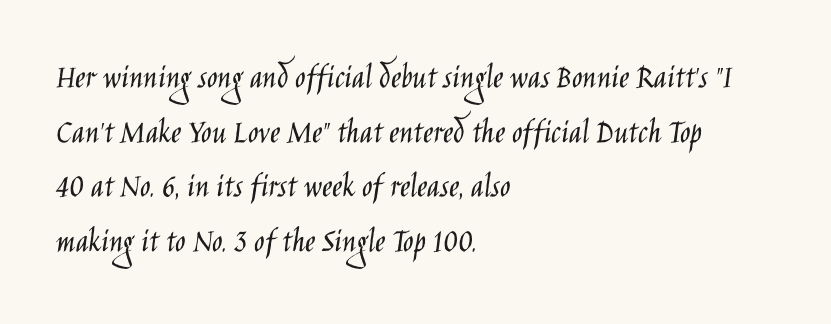
The lines are quadded left. Compared with a typical body face, this is equally light or lighter still. The space between consecutive lines is moderate. A sans-serif font was chosen for this passage. The letters advance in unequal steps, a hallmark of proportional type.
